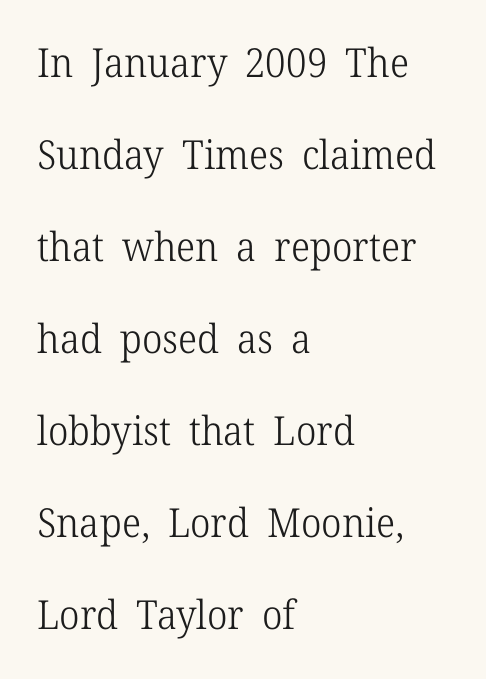
The image shows 40 px light serif type, upright; set left-aligned, loose line spacing (2.3x), normal letter spacing, not underlined; low stroke contrast and a medium x-height.
